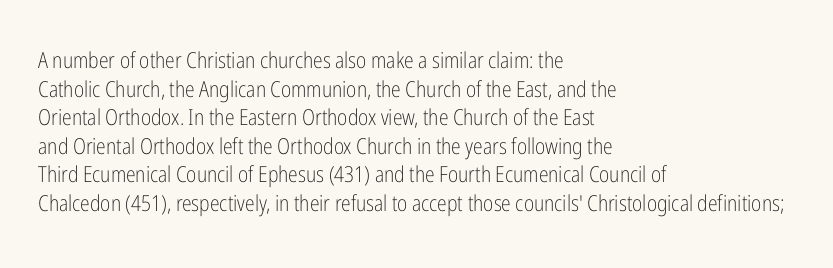
Q: Is the text bold? A: No.
Q: Is the text italic (slanted)? A: No, it is upright.
Q: Is the text underlined? A: No.
Q: How is the paragraph aligned? A: Left-aligned.
Q: Is the spacing between letters normal or unusually wide? A: Normal.
Q: Is the spacing between lines tight, normal or loose? A: Normal.
